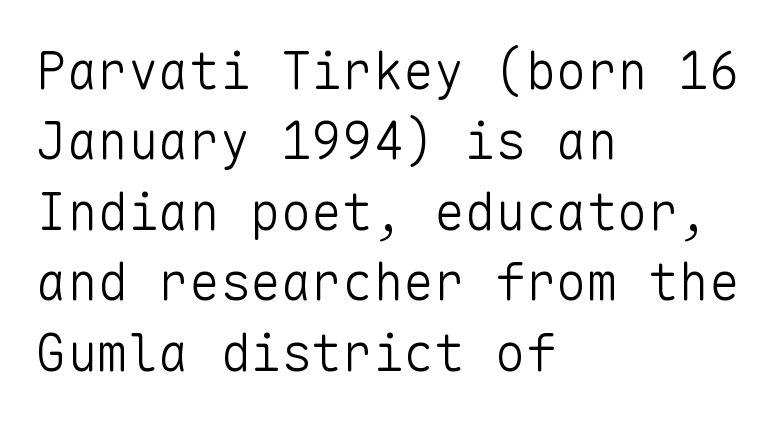
The image shows 51 px light sans-serif type, upright, monospaced; set left-aligned, normal line spacing (1.38x), normal letter spacing, not underlined; low stroke contrast and a medium x-height.
